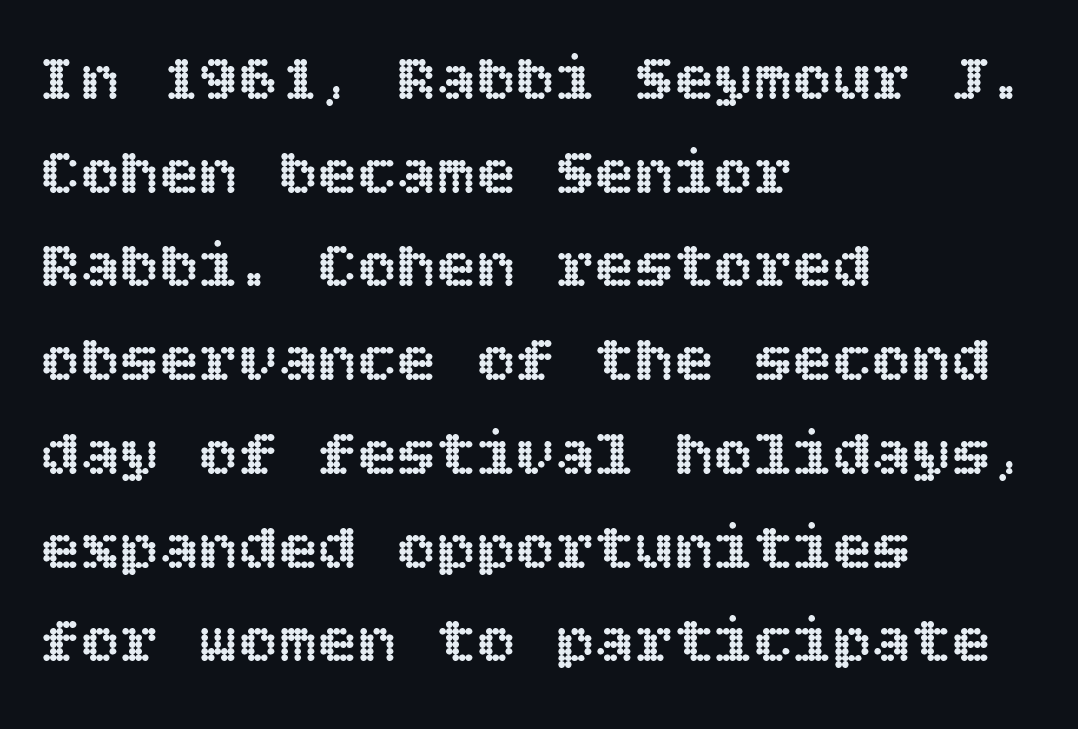
The image shows 66 px text type, upright; set left-aligned, normal line spacing (1.42x), normal letter spacing, not underlined; a large x-height.
